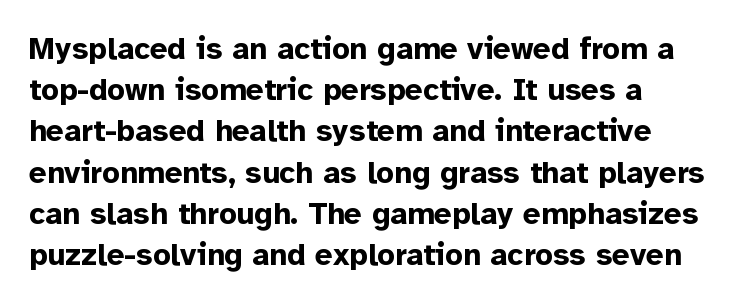
{"serif": "no", "italic": "no", "bold": "yes", "weight": "bold", "width": "normal", "stroke_contrast": "low", "x_height": "medium", "monospaced": "no", "underline": "no", "line_spacing": "normal", "line_spacing_ratio": 1.33, "letter_spacing": "normal", "letter_spacing_em": 0.0, "glyph_px": 31}
